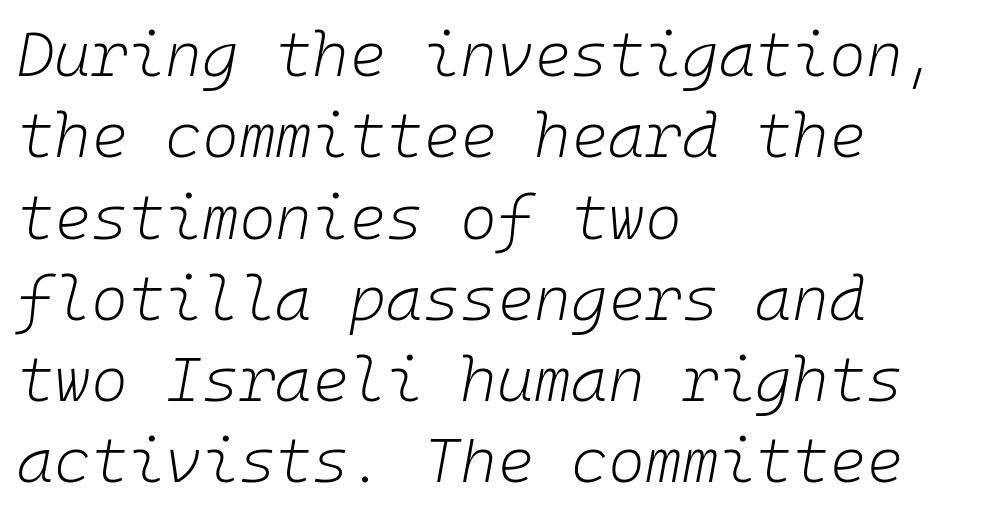
Compared with a centered layout, this one pins lines to the left instead. Glance below the letters and you will spot only blank space. Slant detected: the letters are inclined. Vertical stems look standard width or narrower in stroke. The face used here is monospaced, like something from a code editor. The rendering keeps characters at their native spacing.
